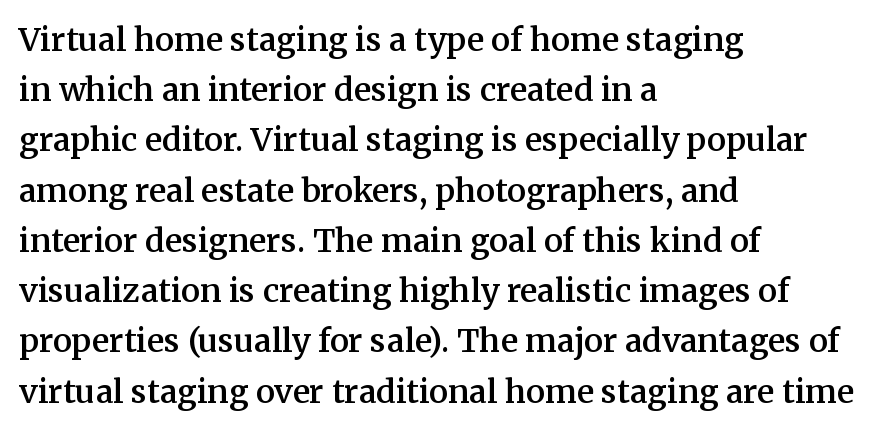
{"serif": "yes", "italic": "no", "bold": "semi", "weight": "semibold", "width": "normal", "stroke_contrast": "medium", "x_height": "medium", "monospaced": "no", "underline": "no", "align": "left", "line_spacing": "normal", "line_spacing_ratio": 1.57, "letter_spacing": "normal", "letter_spacing_em": 0.0, "glyph_px": 32}
